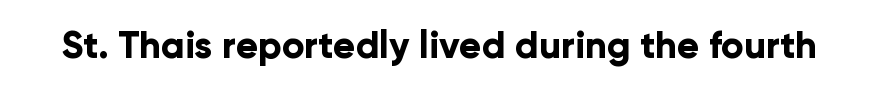
The image shows 37 px bold sans-serif type, upright; set normal letter spacing, not underlined; low stroke contrast and a medium x-height.
